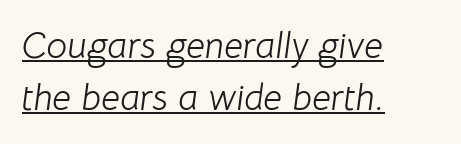
The image shows 37 px light type, italic (leaning right); set left-aligned, normal line spacing (1.41x), normal letter spacing, underlined; low stroke contrast and a medium x-height.
